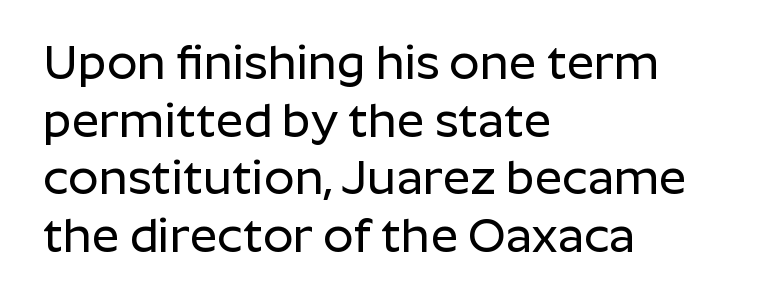
The image shows 48 px sans-serif type, upright; set left-aligned, line spacing 1.2x, normal letter spacing, not underlined; low stroke contrast and a medium x-height.
